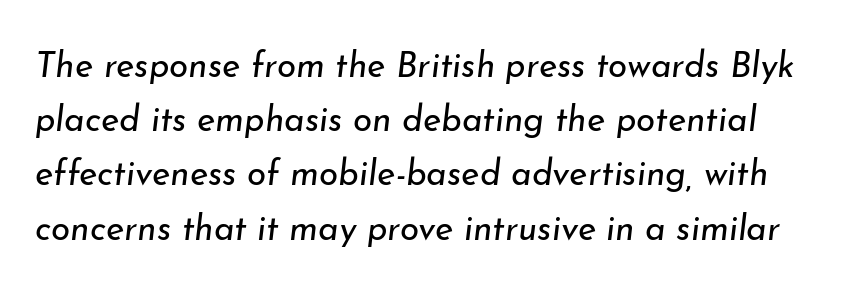
Q: Is the text bold? A: No.
Q: Is the text italic (slanted)? A: Yes, it leans right by about 7 degrees.
Q: Is the text underlined? A: No.
Q: Is the spacing between letters normal or unusually wide? A: Normal.
Q: Is the spacing between lines tight, normal or loose? A: Normal.
Q: Width (condensed, normal, or wide)? A: Normal.
Q: Stroke contrast? A: Low.
Q: x-height? A: Small.
Q: Monospaced? A: No.
